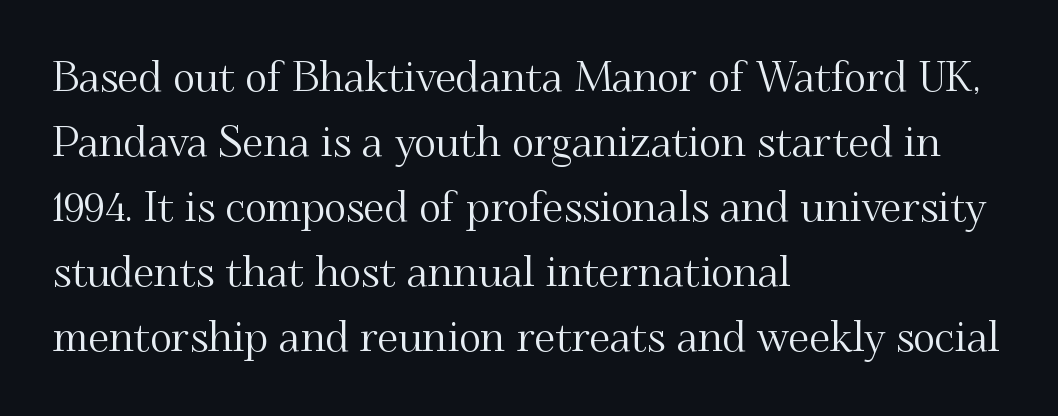
Q: Is the text italic (slanted)? A: No, it is upright.
Q: Is the typeface a serif or a sans-serif typeface? A: Serif.
Q: Is the text underlined? A: No.
Q: How is the paragraph aligned? A: Left-aligned.
Q: Is the spacing between letters normal or unusually wide? A: Normal.
Q: Is the spacing between lines tight, normal or loose? A: Normal.
Q: Width (condensed, normal, or wide)? A: Normal.
Q: Stroke contrast? A: Medium.
Q: x-height? A: Small.
Q: Monospaced? A: No.
